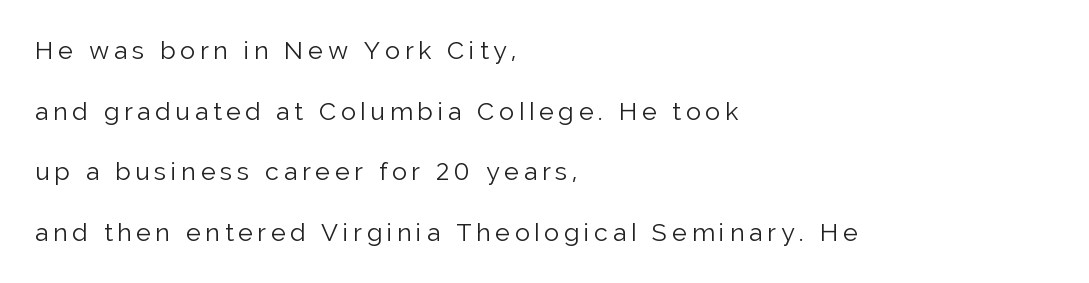
Q: Is the text bold? A: No.
Q: Is the text italic (slanted)? A: No, it is upright.
Q: Is the text underlined? A: No.
Q: How is the paragraph aligned? A: Left-aligned.
Q: Is the spacing between lines tight, normal or loose? A: Loose.
